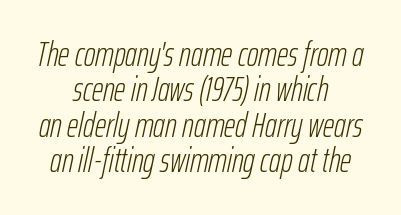
The image shows 35 px light, condensed type, italic (leaning right); set centered, tight line spacing (1.01x), normal letter spacing, not underlined; low stroke contrast and a medium x-height.
